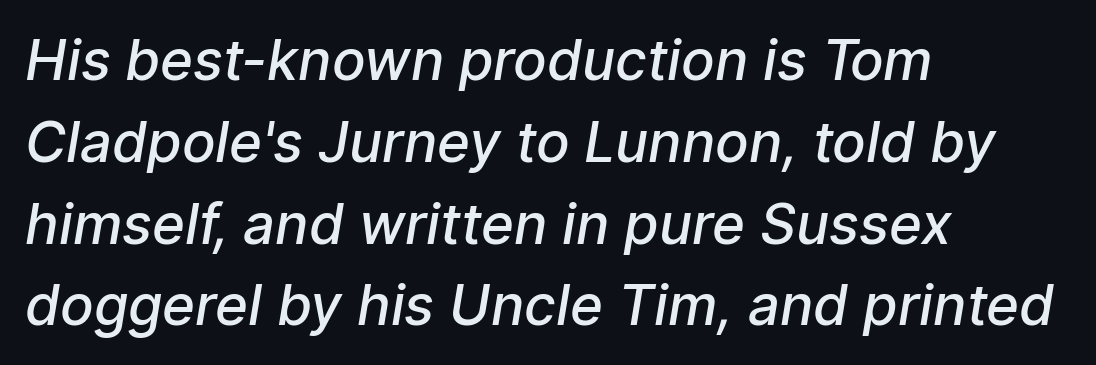
{"serif": "no", "bold": "semi", "weight": "semibold", "width": "normal", "stroke_contrast": "low", "x_height": "medium", "monospaced": "no", "underline": "no", "align": "left", "line_spacing": "normal", "line_spacing_ratio": 1.46, "letter_spacing": "normal", "letter_spacing_em": 0.0, "glyph_px": 56}
